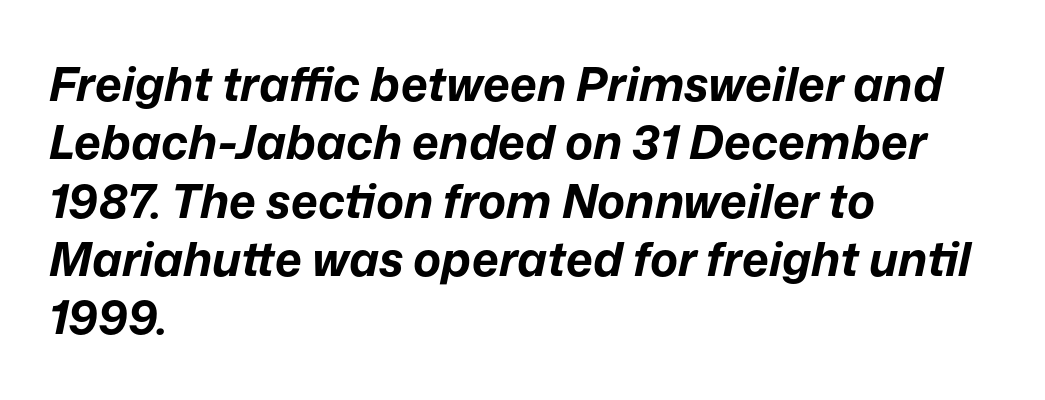
The image shows 47 px bold type, italic (leaning right); set left-aligned, line spacing 1.24x, normal letter spacing, not underlined; low stroke contrast and a medium x-height.
